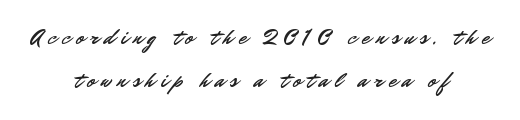
{"underline": "no", "align": "center", "line_spacing": "loose", "line_spacing_ratio": 1.96, "letter_spacing": "wide", "letter_spacing_em": 0.27, "glyph_px": 22}
